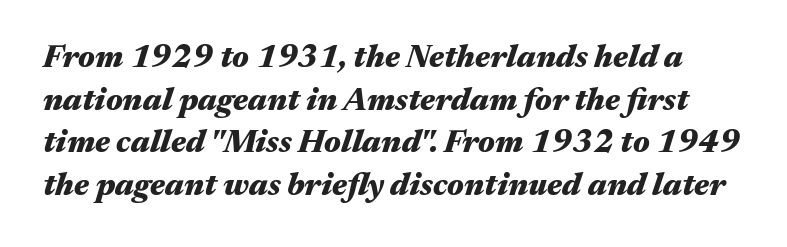
Q: Is the text bold? A: Yes.
Q: Is the text italic (slanted)? A: Yes, it leans right by about 17 degrees.
Q: Is the text underlined? A: No.
Q: Is the spacing between letters normal or unusually wide? A: Normal.
Q: Is the spacing between lines tight, normal or loose? A: Normal.
Q: Width (condensed, normal, or wide)? A: Wide.
Q: Stroke contrast? A: Medium.
Q: x-height? A: Medium.
Q: Monospaced? A: No.
